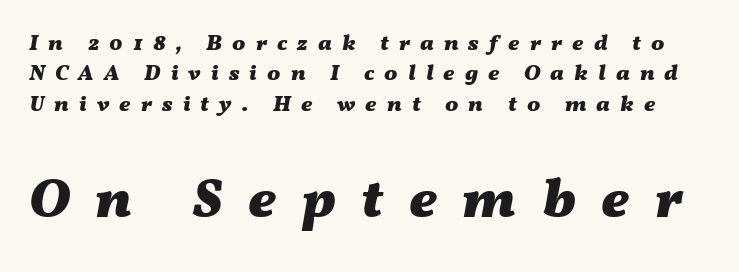
Letter spacing: wide. Baseline-to-baseline distance is the conventional proportion of letter height. The rendering uses a bold face; every stroke is thick and dark. Just letters on the line, the space beneath them empty. The face used here has a pronounced slope to its letters.
